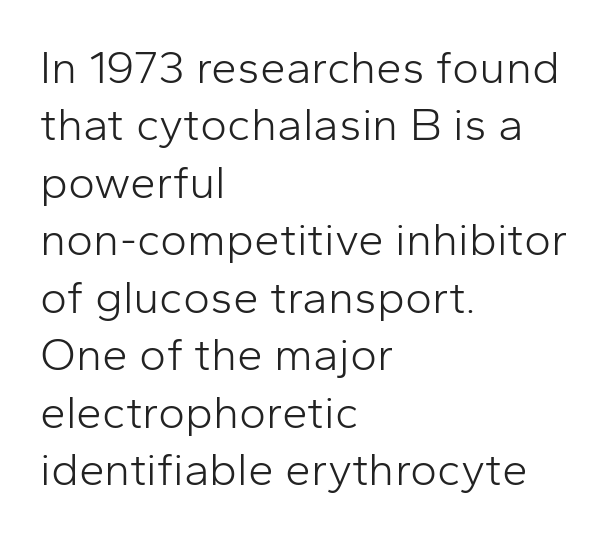
Nope, no serifs anywhere on these letters. The vertical gap from one line to the next is medium. Anything drawn beneath the words? Only blank space. The letters advance in unequal steps, a hallmark of proportional type. Caption: multi-line text, flush left, ragged right. Italic: no, the glyphs are upright roman.
